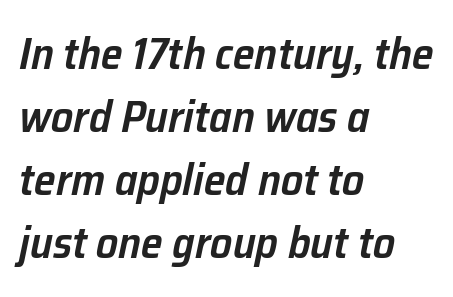
Honestly, there is no underline to notice here at all. Line starts are locked; line ends wander. These lines sit exactly where default settings would place them. Each word holds together tightly as a unit, with standard inter-letter gaps.
